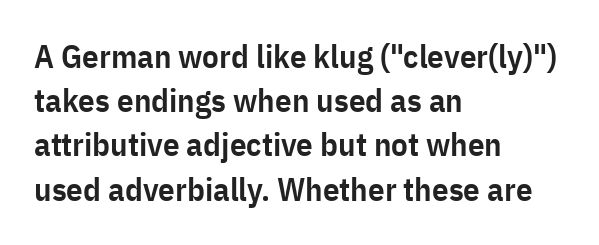
{"serif": "no", "italic": "no", "bold": "semi", "weight": "semibold", "width": "condensed", "stroke_contrast": "low", "x_height": "medium", "monospaced": "no", "underline": "no", "align": "left", "line_spacing": "normal", "line_spacing_ratio": 1.34, "letter_spacing": "normal", "letter_spacing_em": 0.0, "glyph_px": 33}
